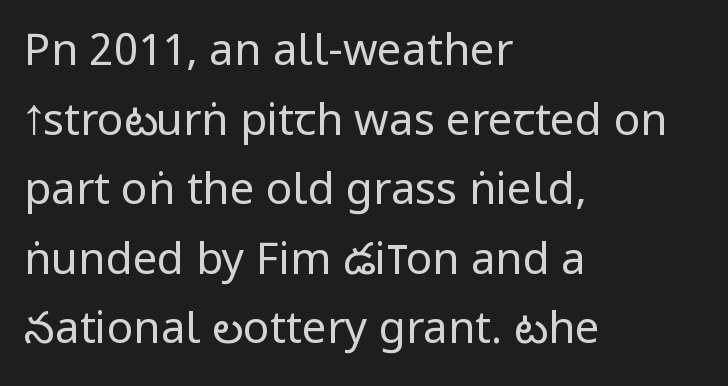
You could not count columns in this text — the font is proportionally spaced. Horizontal alignment here is leftward, the default for most running prose. The space directly below the letters is spotless. There is no visible air inserted between adjacent glyphs. Whoever set this chose a conventional vertical rhythm. Stroke thickness stays within the range of a standard reading face or lighter.
